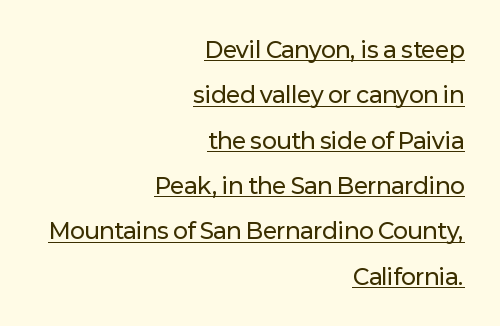
The designer dialed line spacing up above the default. Honestly, the underline is the first thing you notice here. Tracking here is standard; glyphs follow each other at the usual distance. Line ends are locked; line starts wander. The axis of the letterforms is exactly vertical.
